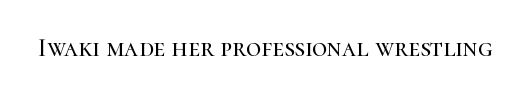
The image shows 26 px text type, upright; set normal letter spacing, not underlined.
